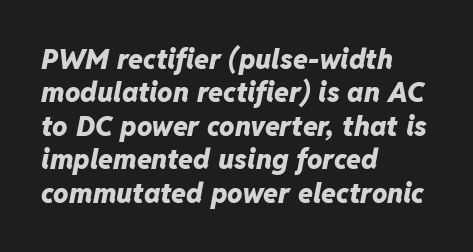
The passage shown leans; its letterforms are oblique. Where is the straight margin? On the left. Default kerning and tracking; the words read as compact shapes. A full-strength bold gives these letters their thick strokes.
